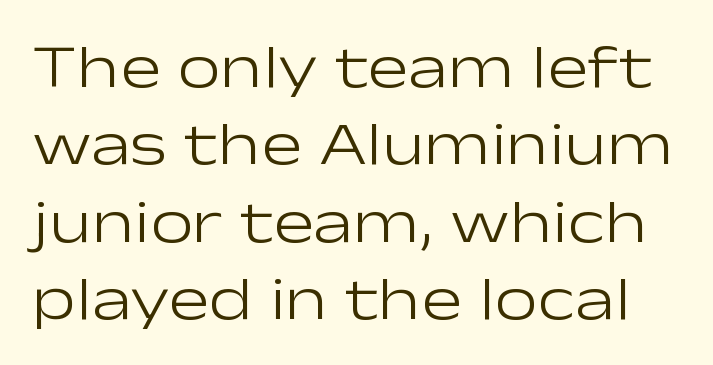
The lettering stays uniformly vertical, giving the passage a roman look. Anything drawn beneath the words? Only blank space. Normally led — the rows are evenly, conventionally spaced. Tracking value appears to be zero — textbook default spacing.
